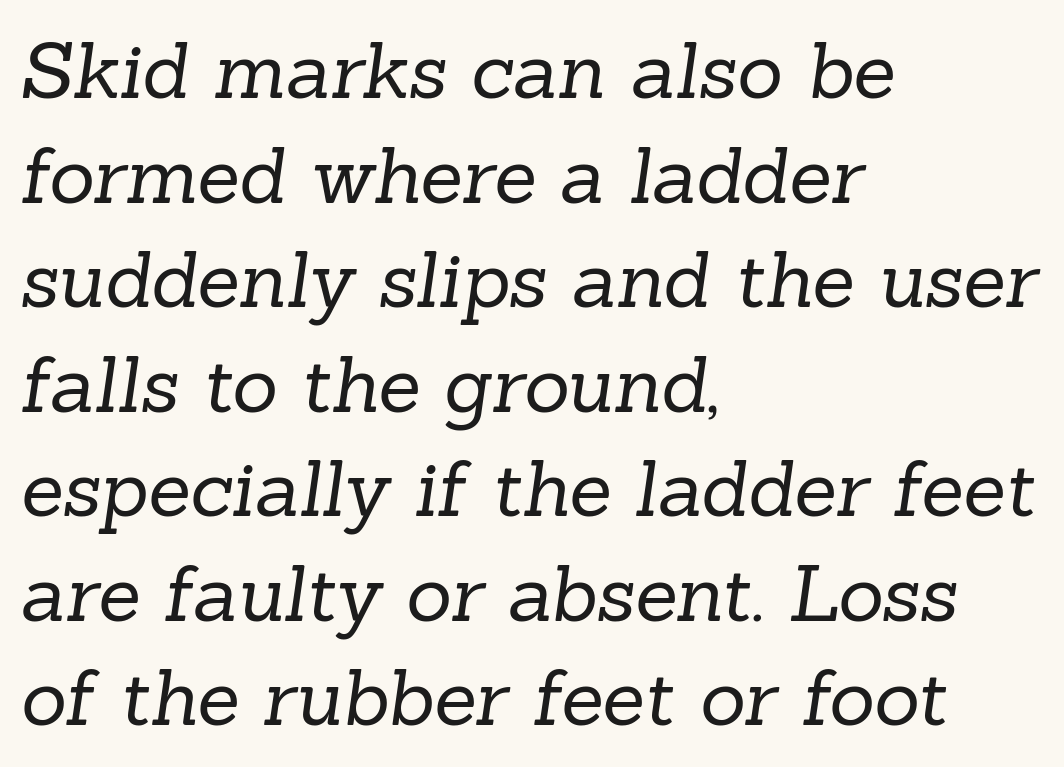
This sample has the flowing, uneven cadence of proportional lettering. The line-height multiplier appears to be the usual default. The string is rendered with underlining switched off. Ink coverage per letter is moderate at most. A serif font was chosen for this passage.
